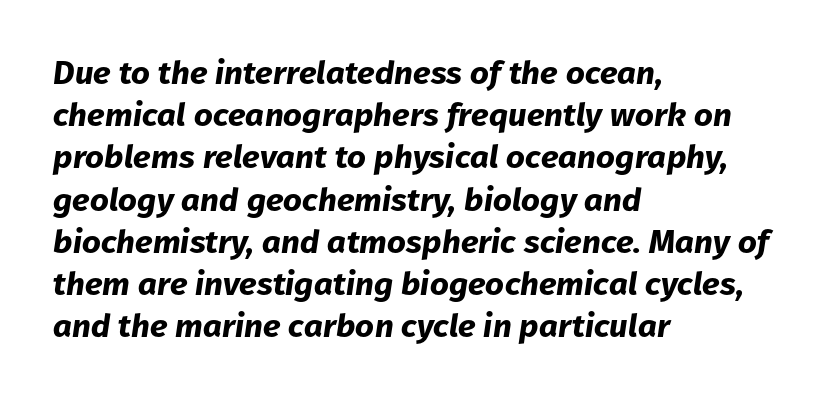
The image shows 33 px bold type, italic (leaning right); set left-aligned, normal line spacing (1.28x), normal letter spacing, not underlined; low stroke contrast and a medium x-height.
